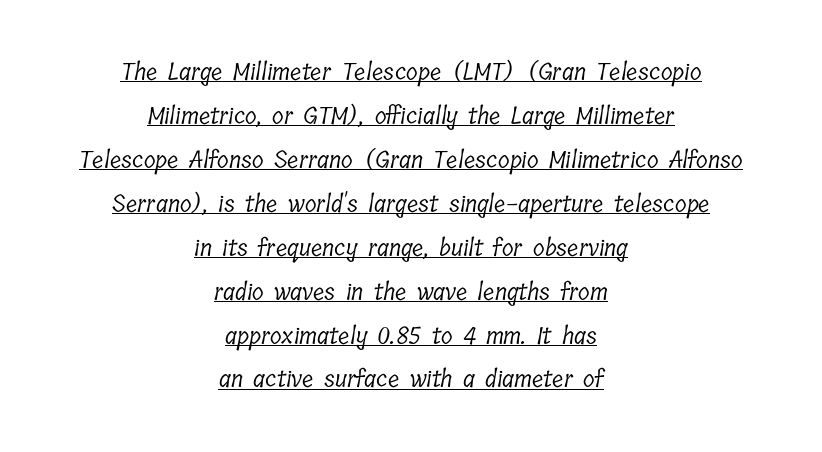
Q: Is the text bold? A: No.
Q: Is the text underlined? A: Yes.
Q: How is the paragraph aligned? A: Centered.
Q: Is the spacing between letters normal or unusually wide? A: Normal.
